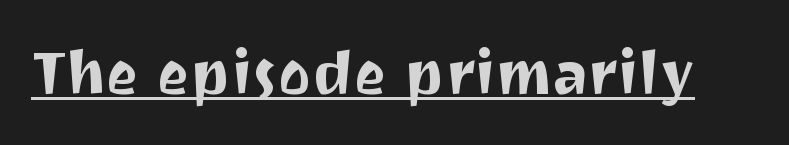
The image shows 61 px sans-serif type, upright; set normal letter spacing, underlined; medium stroke contrast and a medium x-height.
